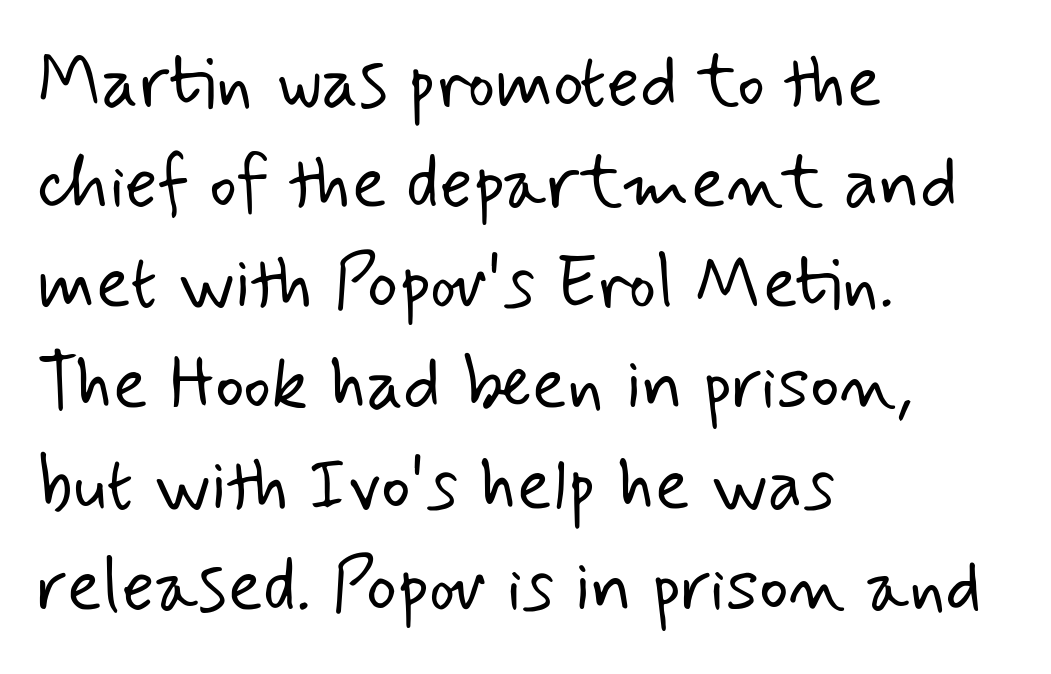
Q: Is the text bold? A: No.
Q: Is the typeface a serif or a sans-serif typeface? A: Sans-serif.
Q: Is the text underlined? A: No.
Q: How is the paragraph aligned? A: Left-aligned.
Q: Is the spacing between letters normal or unusually wide? A: Normal.
Q: Is the spacing between lines tight, normal or loose? A: Normal.
Q: Width (condensed, normal, or wide)? A: Normal.
Q: Stroke contrast? A: Low.
Q: x-height? A: Small.
Q: Monospaced? A: No.
